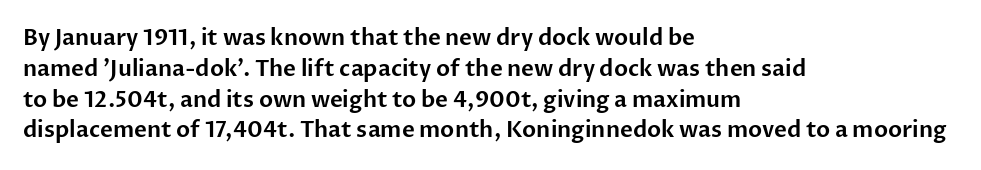
Q: Is the text italic (slanted)? A: No, it is upright.
Q: Is the text underlined? A: No.
Q: How is the paragraph aligned? A: Left-aligned.
Q: Is the spacing between letters normal or unusually wide? A: Normal.
Q: Is the spacing between lines tight, normal or loose? A: Normal.
